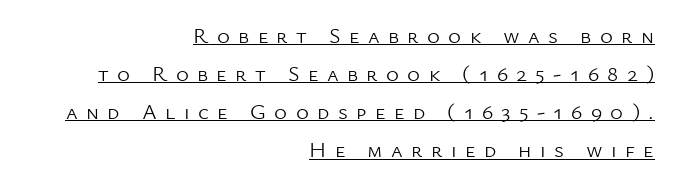
The tracking jumps out immediately: characters are airy and widely separated. These characters rest on top of a visible drawn line. Horizontal alignment here is rightward, an uncommon choice for prose. Weight: in the light-to-regular range. Tall strokes in this sample are plumb rather than angled.
